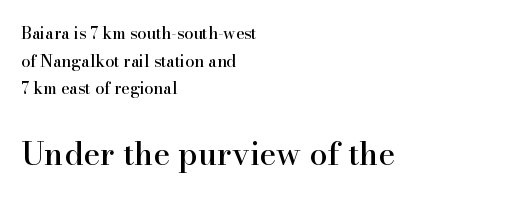
{"serif": "yes", "italic": "no", "width": "normal", "stroke_contrast": "high", "x_height": "small", "monospaced": "no", "underline": "no", "align": "left", "line_spacing_ratio": 1.72, "letter_spacing": "normal", "letter_spacing_em": 0.0, "larger_block": "second", "size_ratio": 2.0, "glyph_px": 32}
